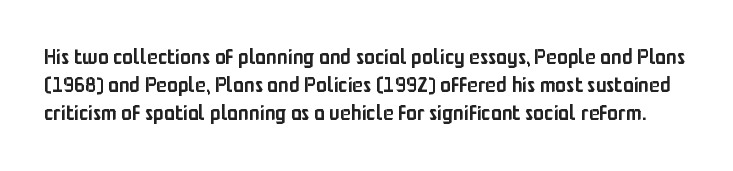
Each new line begins a customary step beneath the previous one. Tracking value appears to be zero — textbook default spacing. The lettering stays uniformly vertical, giving the passage a roman look. Anything drawn beneath the words? Only blank space. The characters look somewhat weighty, a semibold short of true bold.
